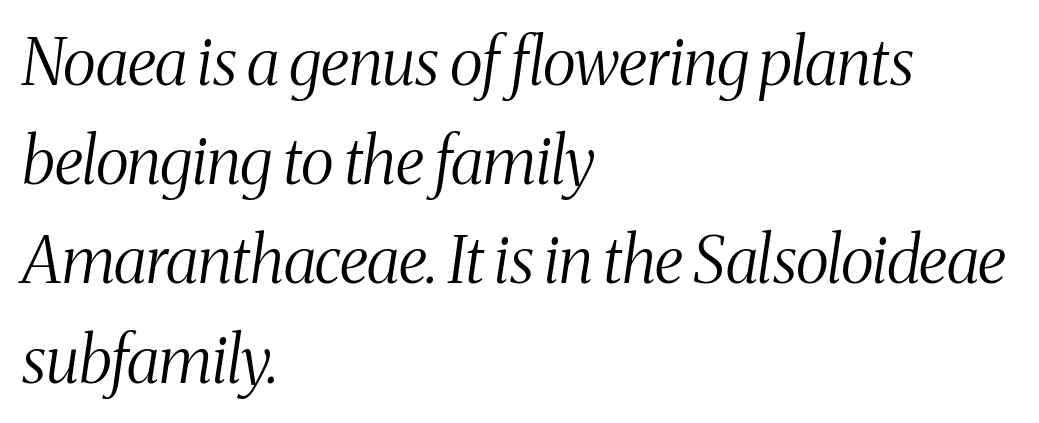
The image shows 64 px light, condensed serif type, italic (leaning right); set left-aligned, normal line spacing (1.55x), normal letter spacing, not underlined; medium stroke contrast and a medium x-height.
